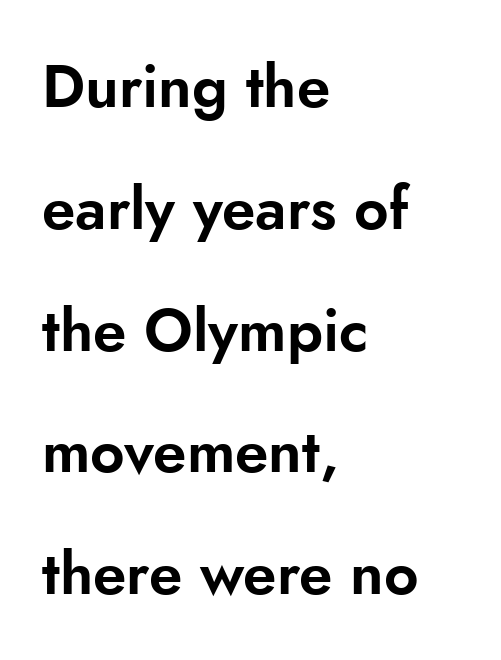
The line texture is even and compact thanks to regular tracking. A classic flush-left, rag-right setting is used for this passage. Leading is clearly above the norm, producing a sparse column. Italic: no, the glyphs are upright roman. The passage shown is typed in a proportional face where columns would drift.
